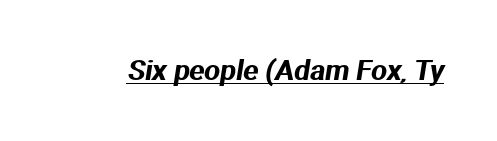
Q: Is the typeface a serif or a sans-serif typeface? A: Sans-serif.
Q: Is the text underlined? A: Yes.
Q: Is the spacing between letters normal or unusually wide? A: Normal.
Q: Width (condensed, normal, or wide)? A: Normal.
Q: Stroke contrast? A: Medium.
Q: x-height? A: Medium.
Q: Monospaced? A: No.
